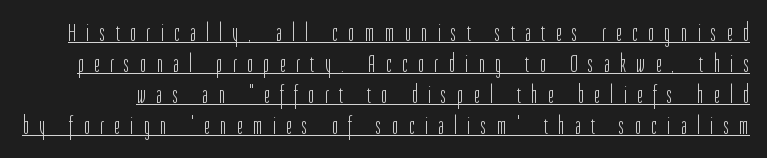
Bold? No — there's no thickening of the strokes. The face used here is rendered with a markedly widened letterfit. Is there any slant? The stems are plumb. Check the space under the baseline: a stroke is drawn there.
